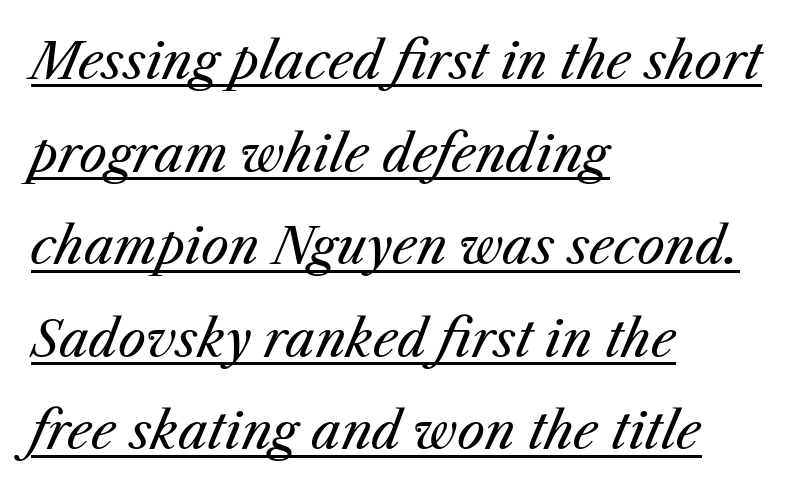
The image shows 49 px regular-weight type, italic (leaning right); set left-aligned, line spacing 1.89x, normal letter spacing, underlined; medium stroke contrast and a medium x-height.
